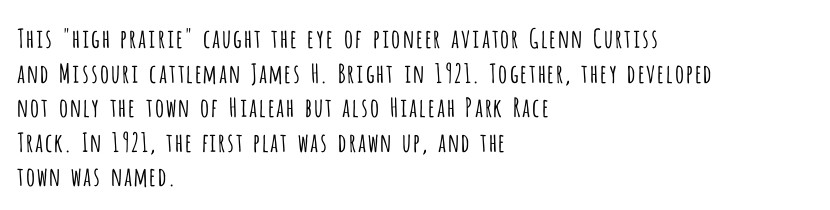
No chunkiness to these letters — they're not bold. A classic flush-left, rag-right setting is used for this passage. One glance says typical: line gaps are just what's usual. The letters sit at their default tracking, neither squeezed nor spread.
